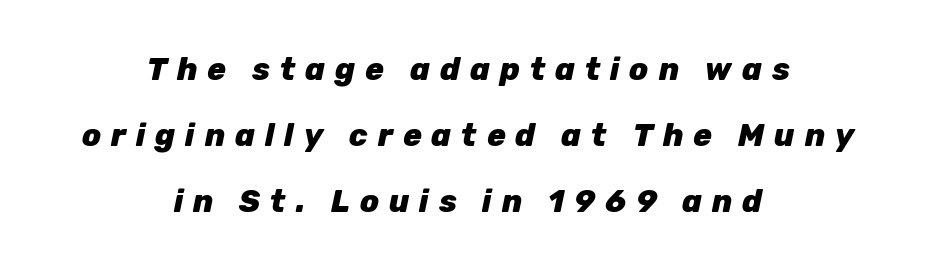
Q: Is the text bold? A: Yes.
Q: Is the text italic (slanted)? A: Yes, it leans right by about 12 degrees.
Q: Is the text underlined? A: No.
Q: How is the paragraph aligned? A: Centered.
Q: Is the spacing between letters normal or unusually wide? A: Unusually wide.
Q: Is the spacing between lines tight, normal or loose? A: Loose.
Q: Width (condensed, normal, or wide)? A: Normal.
Q: Stroke contrast? A: Low.
Q: x-height? A: Medium.
Q: Monospaced? A: No.
